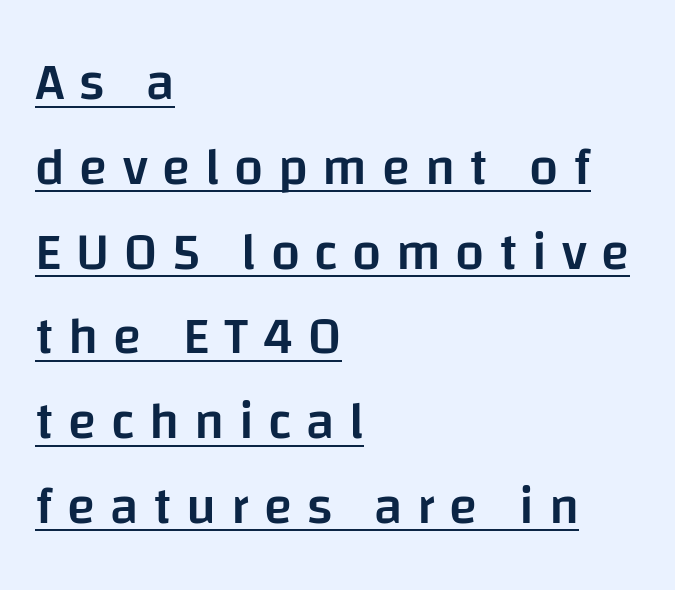
{"serif": "no", "italic": "no", "bold": "semi", "weight": "semibold", "width": "normal", "stroke_contrast": "low", "x_height": "large", "monospaced": "no", "underline": "yes", "align": "left", "line_spacing": "normal", "line_spacing_ratio": 1.63, "letter_spacing": "wide", "letter_spacing_em": 0.28, "glyph_px": 52}
